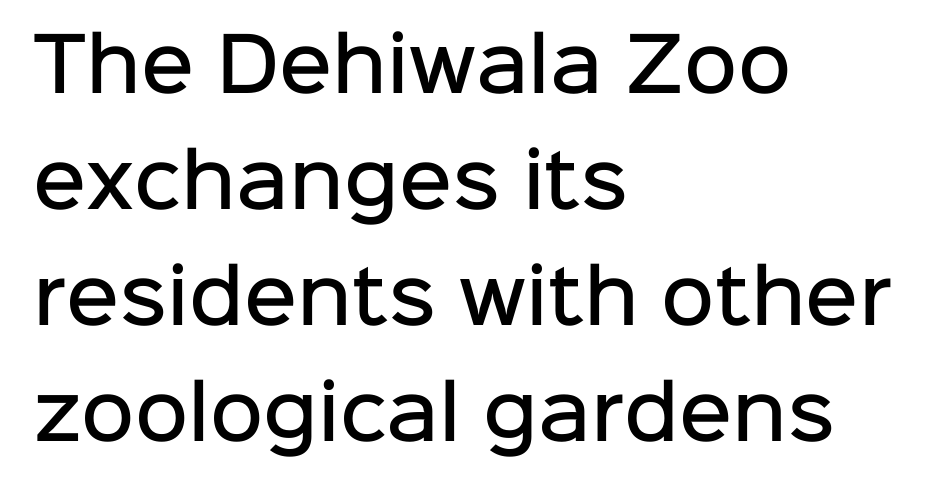
{"serif": "no", "italic": "no", "bold": "semi", "weight": "semibold", "width": "normal", "stroke_contrast": "low", "x_height": "medium", "monospaced": "no", "underline": "no", "align": "left", "line_spacing": "normal", "line_spacing_ratio": 1.59, "letter_spacing": "normal", "letter_spacing_em": 0.0, "glyph_px": 73}
